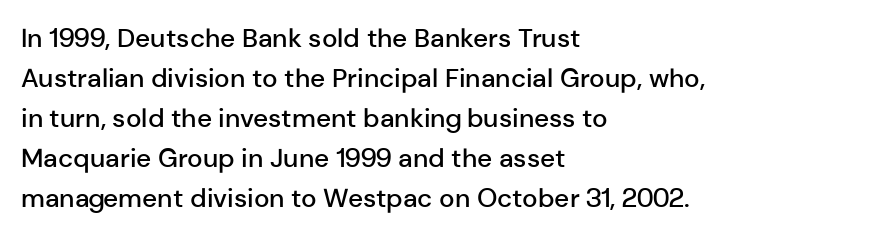
{"italic": "no", "bold": "semi", "underline": "no", "align": "left", "line_spacing": "normal", "line_spacing_ratio": 1.54, "letter_spacing": "normal", "letter_spacing_em": 0.0, "glyph_px": 26}
